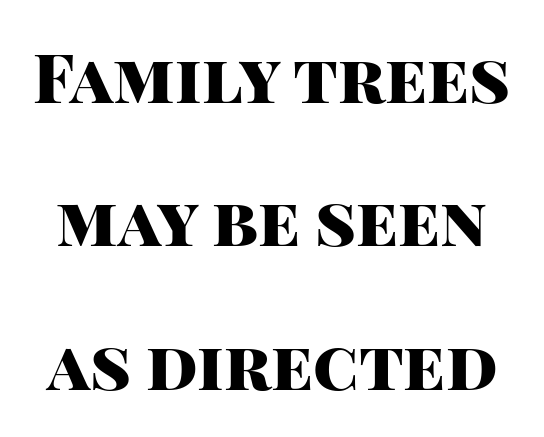
The image shows 68 px heavy sans-serif type, upright; set loose line spacing (2.11x), normal letter spacing, not underlined; high stroke contrast and a large x-height.
